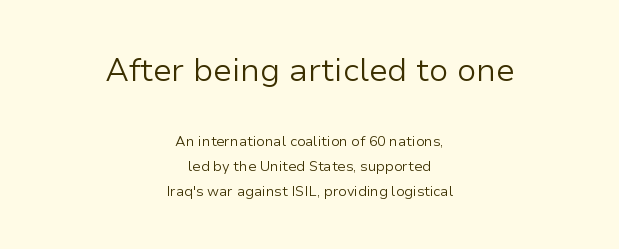
Q: Is the text bold? A: No.
Q: Is the text italic (slanted)? A: No, it is upright.
Q: Is the typeface a serif or a sans-serif typeface? A: Sans-serif.
Q: Is the text underlined? A: No.
Q: How is the paragraph aligned? A: Centered.
Q: Is the spacing between letters normal or unusually wide? A: Normal.
Q: Which block of text is set in a larger size, the first (top) or the second (bottom)? A: The first (top) one.
Q: Width (condensed, normal, or wide)? A: Normal.
Q: Stroke contrast? A: Low.
Q: x-height? A: Medium.
Q: Monospaced? A: No.
